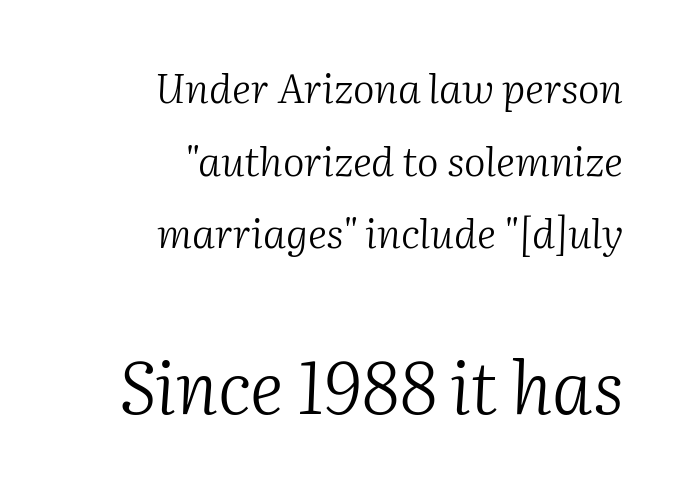
Check under the words: just untouched page. Teacher's note: observe the even right margin — that is flush-right alignment. What kind of face is this? One with serifs. Bigger letters appear in the bottom chunk; the top chunk is reduced.
